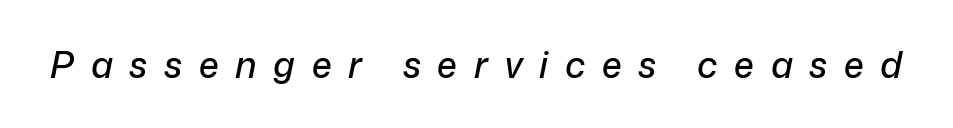
{"italic": "yes", "lean": "right", "slant_degrees": 12, "width": "normal", "stroke_contrast": "low", "x_height": "medium", "monospaced": "no", "underline": "no", "letter_spacing": "wide", "letter_spacing_em": 0.46, "glyph_px": 36}
